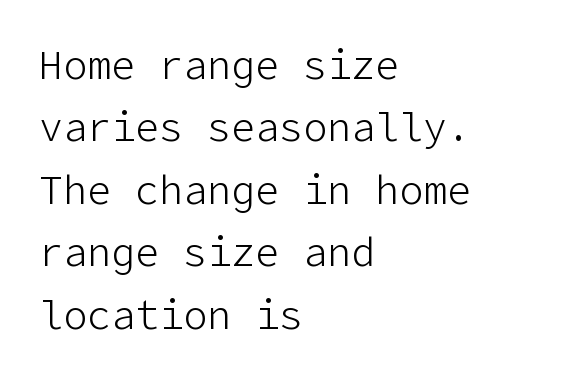
The image shows 40 px light sans-serif type, upright; set left-aligned, normal line spacing (1.56x), normal letter spacing, not underlined; low stroke contrast and a medium x-height.
